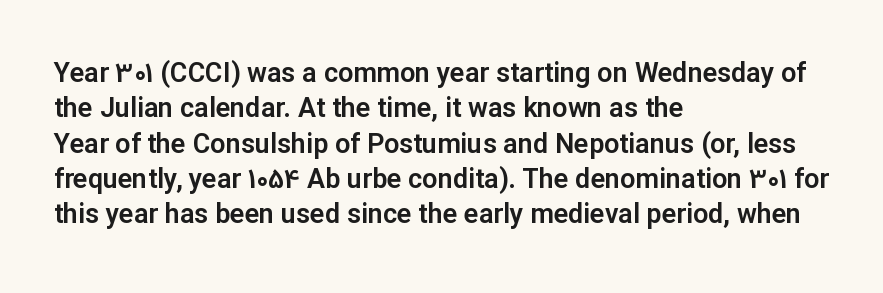
Interline gaps are of average width in this sample. The axis of the letterforms is exactly vertical. Casual observation: everything's shoved over to the left. These lines keep a tight, regular rhythm from letter to letter. Unmarked baselines from the first word to the last.
